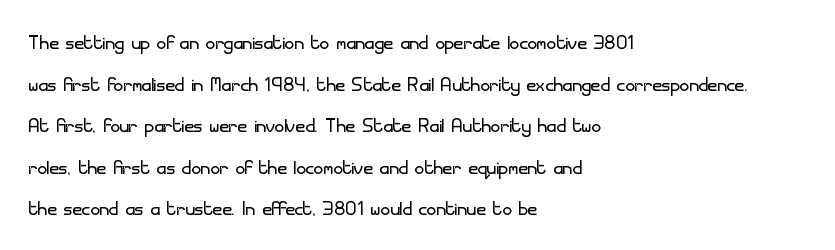
{"italic": "no", "bold": "no", "underline": "no", "align": "left", "line_spacing": "normal", "line_spacing_ratio": 1.6, "letter_spacing": "normal", "letter_spacing_em": 0.0, "glyph_px": 26}
